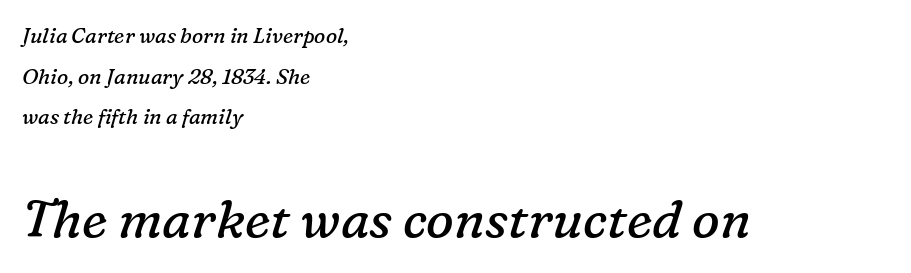
{"serif": "yes", "italic": "yes", "lean": "right", "slant_degrees": 16, "bold": "no", "weight": "regular", "width": "normal", "stroke_contrast": "low", "x_height": "medium", "monospaced": "no", "underline": "no", "align": "left", "line_spacing": "loose", "line_spacing_ratio": 1.94, "letter_spacing": "normal", "letter_spacing_em": 0.0, "larger_block": "second", "size_ratio": 2.48, "glyph_px": 52}
